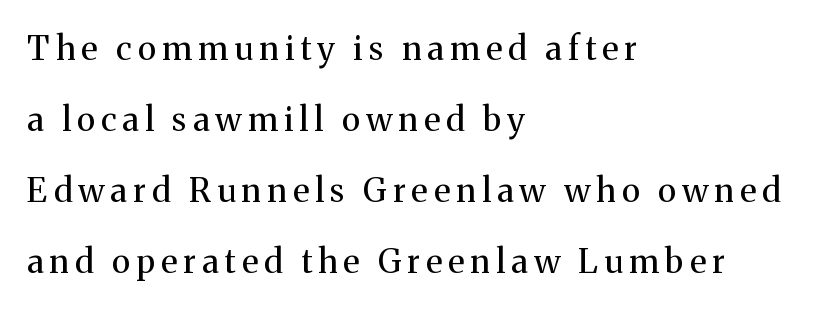
In CSS terms this would be text-align: left. Quick note: interline space is abundant. Check under the words: just untouched page. The passage shown is typeset with a serif family. Think of a printed novel: that variable character pitch is what you see here. Posture: vertical.
